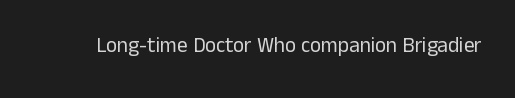
The image shows 21 px text type, upright; set normal letter spacing, not underlined.
